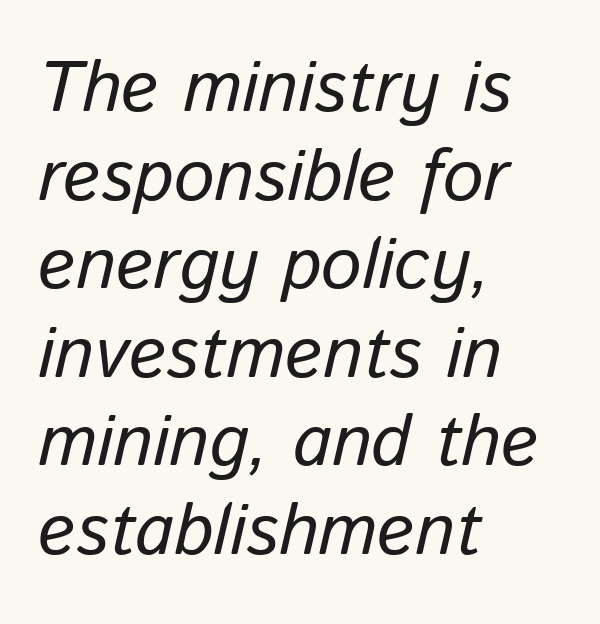
Every character sits at an angle, as italics do. The weight would be labelled regular, book, light, or lighter still. Glance below the letters and you will spot only blank space. Leftover space on each line is placed entirely after the last word.
